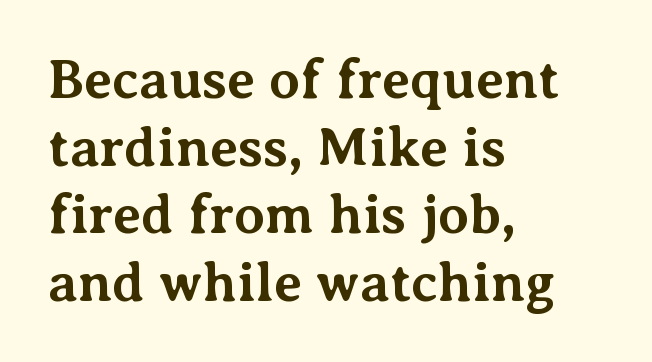
One-word summary of the alignment: left. Short note: letters normally spaced. Spacing verdict: proportional, widths tailored to each character. How heavy is the stroke? Heavy — this is a bold. No italicization has been applied; the sample stays upright.
